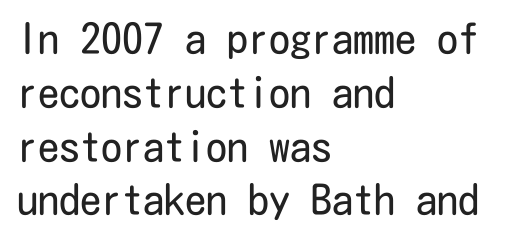
The image shows 42 px regular-weight, condensed sans-serif type, upright; set left-aligned, normal line spacing (1.28x), normal letter spacing, not underlined; low stroke contrast and a medium x-height.
